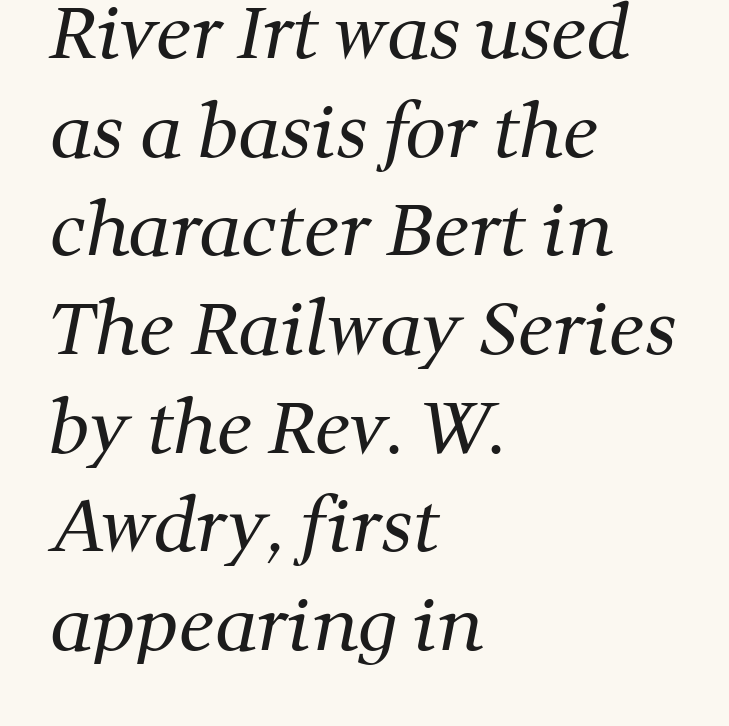
The image shows 72 px regular-weight serif type; set left-aligned, normal line spacing (1.37x), normal letter spacing, not underlined; medium stroke contrast and a medium x-height.
